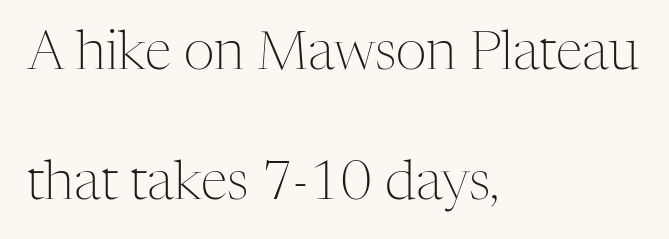
{"serif": "yes", "italic": "no", "bold": "no", "weight": "light", "width": "normal", "stroke_contrast": "medium", "x_height": "medium", "monospaced": "no", "underline": "no", "align": "left", "line_spacing": "loose", "line_spacing_ratio": 2.4, "letter_spacing": "normal", "letter_spacing_em": 0.0, "glyph_px": 54}
